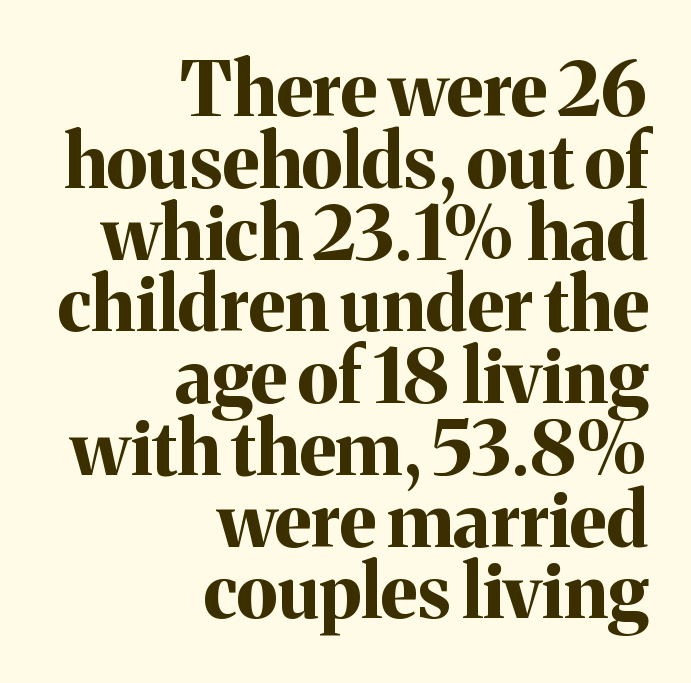
Q: Is the text bold? A: Yes.
Q: Is the text italic (slanted)? A: No, it is upright.
Q: Is the typeface a serif or a sans-serif typeface? A: Serif.
Q: Is the text underlined? A: No.
Q: How is the paragraph aligned? A: Right-aligned.
Q: Is the spacing between letters normal or unusually wide? A: Normal.
Q: Is the spacing between lines tight, normal or loose? A: Tight.
Q: Width (condensed, normal, or wide)? A: Normal.
Q: Stroke contrast? A: Medium.
Q: x-height? A: Medium.
Q: Monospaced? A: No.
